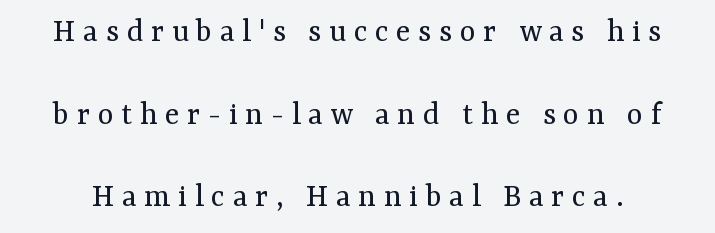
{"serif": "yes", "italic": "no", "bold": "no", "weight": "regular", "width": "normal", "stroke_contrast": "medium", "x_height": "medium", "monospaced": "no", "underline": "no", "line_spacing": "loose", "line_spacing_ratio": 2.43, "letter_spacing": "wide", "letter_spacing_em": 0.22, "glyph_px": 34}
